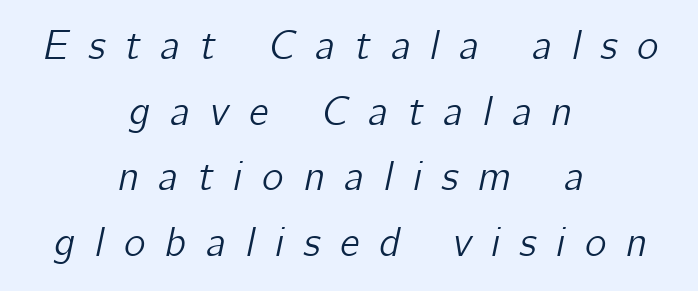
Q: Is the text italic (slanted)? A: Yes, it leans right by about 12 degrees.
Q: Is the text underlined? A: No.
Q: How is the paragraph aligned? A: Centered.
Q: Is the spacing between letters normal or unusually wide? A: Unusually wide.
Q: Is the spacing between lines tight, normal or loose? A: Normal.
Q: Width (condensed, normal, or wide)? A: Normal.
Q: Stroke contrast? A: Low.
Q: x-height? A: Medium.
Q: Monospaced? A: No.
